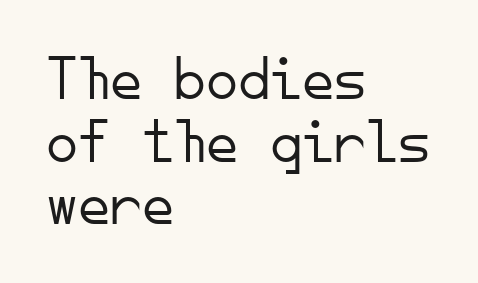
Which margin do the lines hug? The left one — the right edge is uneven. Observe the ordinary spacing: letters are neighbours, not strangers. Quick note: not italic, upright. Unbolded letterforms with no extra heft. Leading is clearly below the norm, producing a dense column. Each letter, wide or thin by design, is forced into the same width here.
